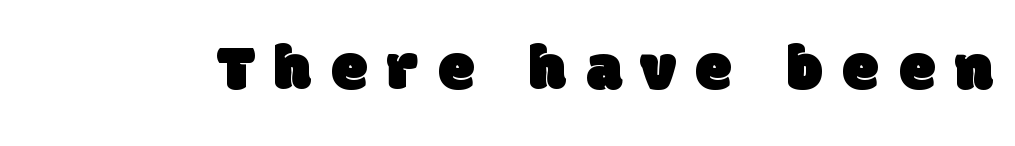
{"serif": "no", "width": "normal", "stroke_contrast": "low", "x_height": "large", "monospaced": "no", "underline": "no", "letter_spacing": "wide", "letter_spacing_em": 0.3, "glyph_px": 66}
